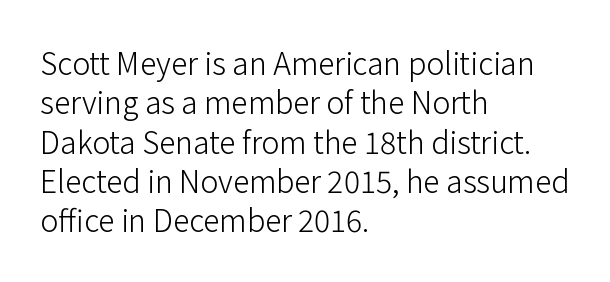
{"serif": "no", "italic": "no", "bold": "no", "weight": "light", "width": "normal", "stroke_contrast": "low", "x_height": "medium", "monospaced": "no", "underline": "no", "align": "left", "line_spacing": "normal", "line_spacing_ratio": 1.31, "letter_spacing": "normal", "letter_spacing_em": 0.0, "glyph_px": 30}
